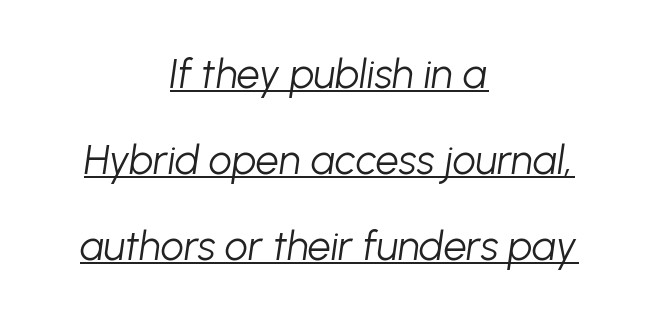
The image shows 41 px light type, italic (leaning right); set centered, loose line spacing (2.1x), normal letter spacing, underlined; low stroke contrast and a medium x-height.
